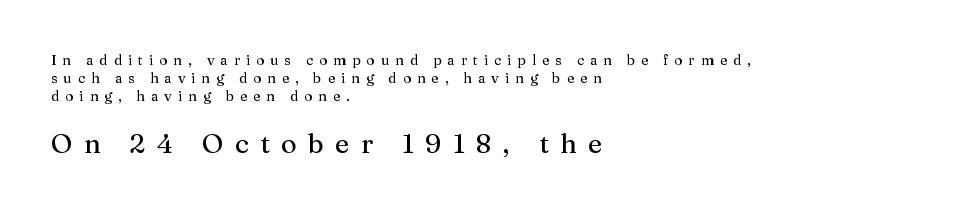
One glance says typical: line gaps are just what's usual. Observe the wide spacing: letters keep a clear distance from each other. These lines were composed using upright roman letters. The text block is weighted toward the left margin, trailing off unevenly rightward.
